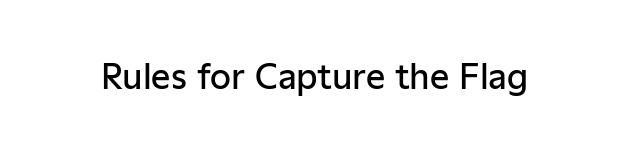
Q: Is the text bold? A: Semi-bold.
Q: Is the text italic (slanted)? A: No, it is upright.
Q: Is the typeface a serif or a sans-serif typeface? A: Sans-serif.
Q: Is the text underlined? A: No.
Q: Is the spacing between letters normal or unusually wide? A: Normal.
Q: Width (condensed, normal, or wide)? A: Normal.
Q: Stroke contrast? A: Low.
Q: x-height? A: Medium.
Q: Monospaced? A: No.
